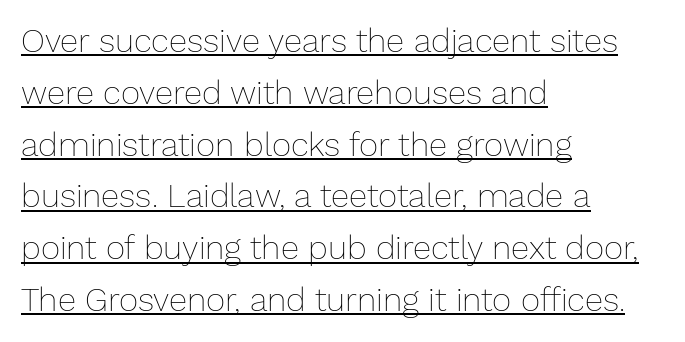
The letters advance in unequal steps, a hallmark of proportional type. Quick note: interline space is typical. The lettering is marked with a stroke running underneath it. Vertical stems look standard width or narrower in stroke.
